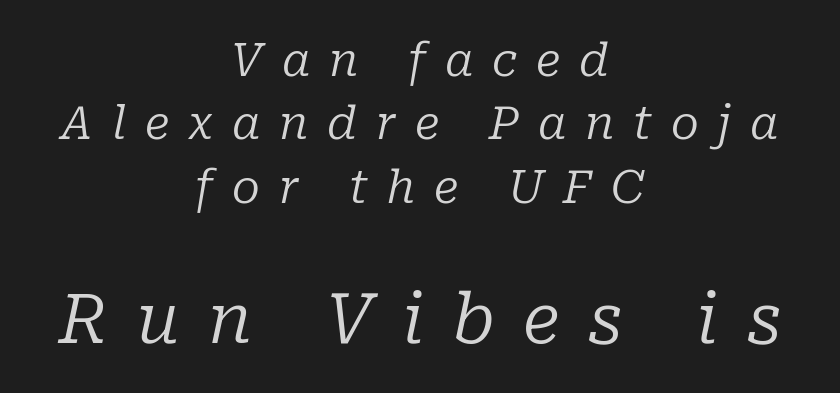
This sample is center-justified, so both line endings float freely. The block of text has a typical density, with ordinary space between rows. The passage shown is typed in a proportional face where columns would drift. Quick note: italic. Font category for this specimen: serif. Whoever set this made the second block the dominant, larger element.
